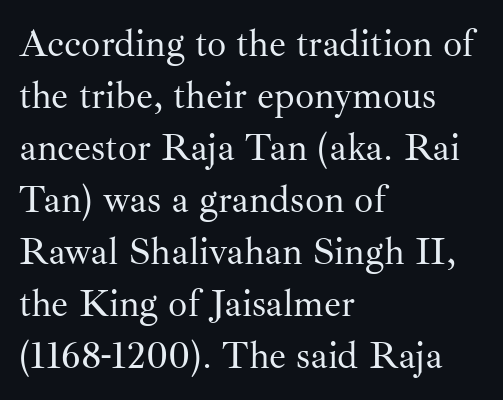
{"serif": "yes", "italic": "no", "bold": "no", "weight": "regular", "width": "normal", "stroke_contrast": "medium", "x_height": "small", "monospaced": "no", "underline": "no", "align": "left", "line_spacing": "normal", "line_spacing_ratio": 1.37, "letter_spacing": "normal", "letter_spacing_em": 0.0, "glyph_px": 38}
